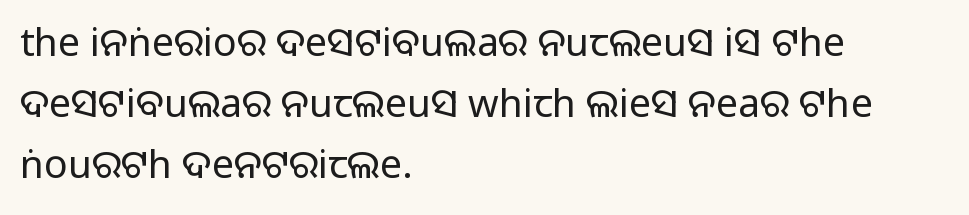
{"serif": "no", "italic": "no", "bold": "no", "weight": "regular", "width": "normal", "stroke_contrast": "low", "x_height": "large", "monospaced": "no", "underline": "no", "align": "left", "line_spacing": "normal", "line_spacing_ratio": 1.57, "letter_spacing": "normal", "letter_spacing_em": 0.0, "glyph_px": 39}
